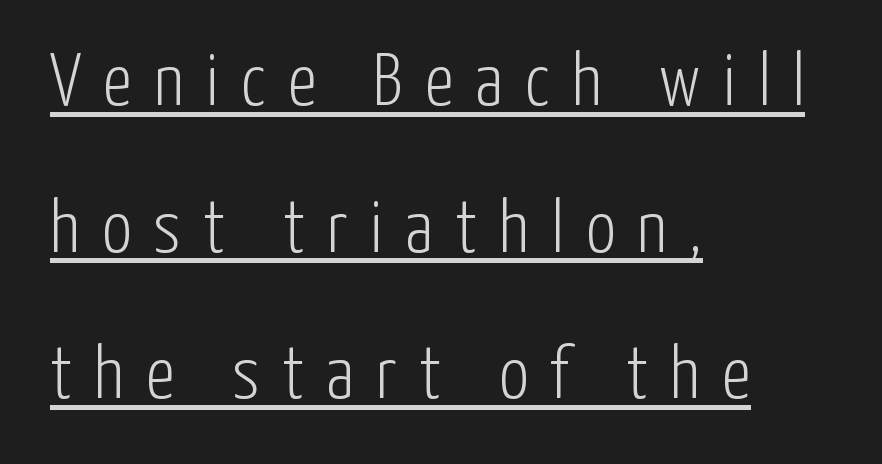
Q: Is the text bold? A: No.
Q: Is the text italic (slanted)? A: No, it is upright.
Q: Is the typeface a serif or a sans-serif typeface? A: Sans-serif.
Q: Is the text underlined? A: Yes.
Q: How is the paragraph aligned? A: Left-aligned.
Q: Is the spacing between letters normal or unusually wide? A: Unusually wide.
Q: Is the spacing between lines tight, normal or loose? A: Loose.
Q: Width (condensed, normal, or wide)? A: Condensed.
Q: Stroke contrast? A: Low.
Q: x-height? A: Medium.
Q: Monospaced? A: No.
